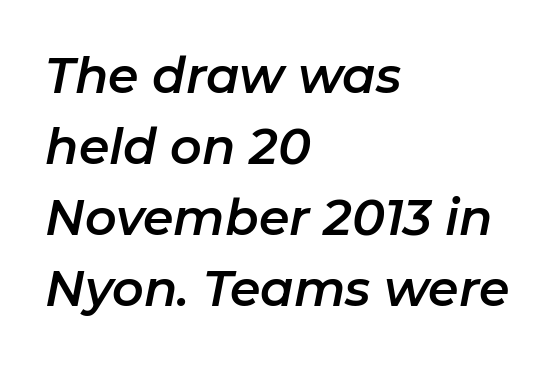
The image shows 49 px text type, italic (leaning right); set left-aligned, normal line spacing (1.45x), normal letter spacing, not underlined; low stroke contrast and a medium x-height.
